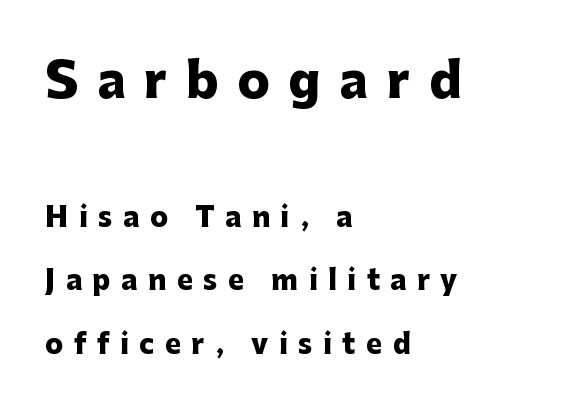
Does the type have serifs? No, each stem ends abruptly. Check the space under the baseline: it is left empty. Do the letters lean? They stand straight. You could only call the tracking loose — the letters float apart. This sample trades compactness for vertical openness between lines. A dark, heavy texture on the line: the type is bold.
